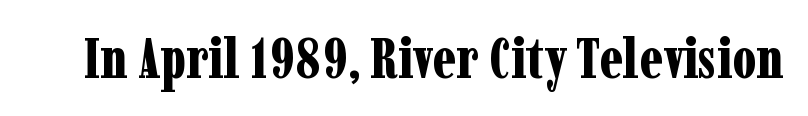
The image shows 56 px bold, condensed serif type, upright; set normal letter spacing, not underlined; low stroke contrast and a medium x-height.
